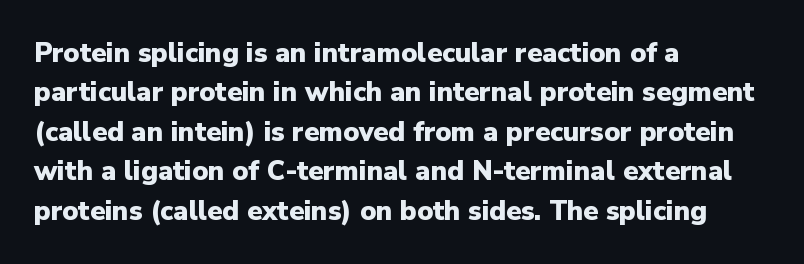
{"italic": "no", "bold": "yes", "underline": "no", "align": "left", "line_spacing": "normal", "line_spacing_ratio": 1.46, "letter_spacing": "normal", "letter_spacing_em": 0.0, "glyph_px": 27}
